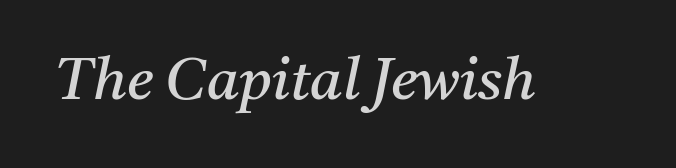
{"serif": "yes", "italic": "yes", "lean": "right", "slant_degrees": 11, "bold": "no", "weight": "regular", "width": "normal", "stroke_contrast": "medium", "x_height": "medium", "monospaced": "no", "underline": "no", "letter_spacing": "normal", "letter_spacing_em": 0.0, "glyph_px": 59}
